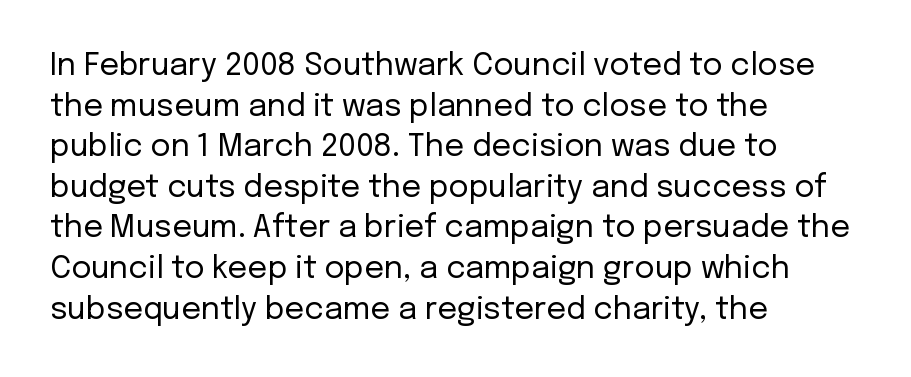
Q: Is the text bold? A: No.
Q: Is the text italic (slanted)? A: No, it is upright.
Q: Is the typeface a serif or a sans-serif typeface? A: Sans-serif.
Q: Is the text underlined? A: No.
Q: How is the paragraph aligned? A: Left-aligned.
Q: Is the spacing between letters normal or unusually wide? A: Normal.
Q: Is the spacing between lines tight, normal or loose? A: Normal.
Q: Width (condensed, normal, or wide)? A: Normal.
Q: Stroke contrast? A: Low.
Q: x-height? A: Medium.
Q: Monospaced? A: No.
